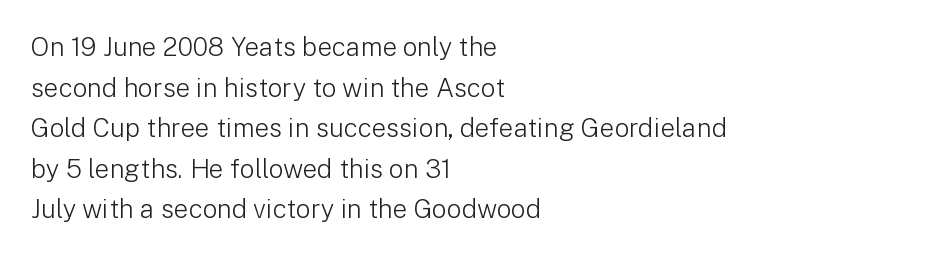
Q: Is the text bold? A: No.
Q: Is the text italic (slanted)? A: No, it is upright.
Q: Is the text underlined? A: No.
Q: How is the paragraph aligned? A: Left-aligned.
Q: Is the spacing between letters normal or unusually wide? A: Normal.
Q: Is the spacing between lines tight, normal or loose? A: Normal.
